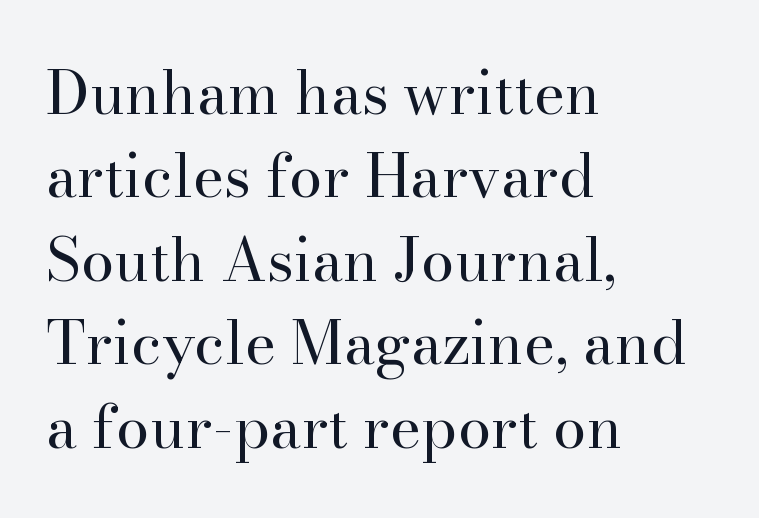
Q: Is the text bold? A: No.
Q: Is the text italic (slanted)? A: No, it is upright.
Q: Is the typeface a serif or a sans-serif typeface? A: Serif.
Q: Is the text underlined? A: No.
Q: How is the paragraph aligned? A: Left-aligned.
Q: Is the spacing between letters normal or unusually wide? A: Normal.
Q: Is the spacing between lines tight, normal or loose? A: Normal.
Q: Width (condensed, normal, or wide)? A: Normal.
Q: Stroke contrast? A: High.
Q: x-height? A: Small.
Q: Monospaced? A: No.
